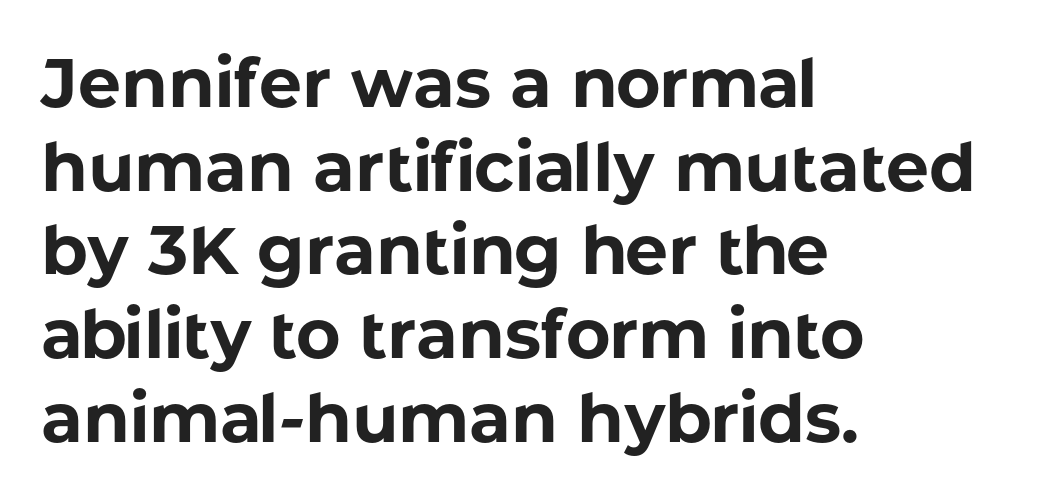
The image shows 68 px bold sans-serif type, upright; set left-aligned, line spacing 1.23x, normal letter spacing, not underlined; low stroke contrast and a medium x-height.
